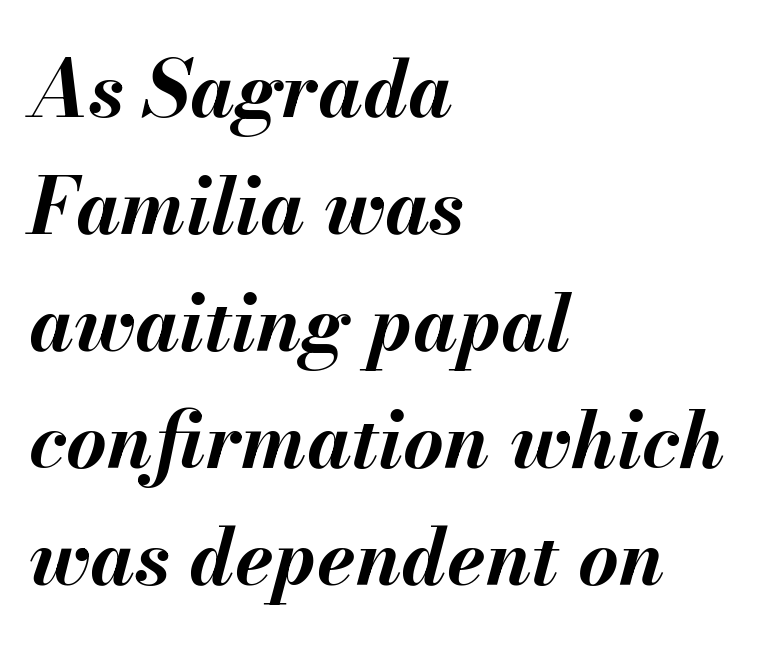
You could call the tracking neutral — neither tight nor loose. Italic: yes, the glyphs are oblique. A full-strength bold gives these letters their thick strokes. This block has exactly the height ordinary leading produces. Left-aligned paragraph, ragged on the right.
